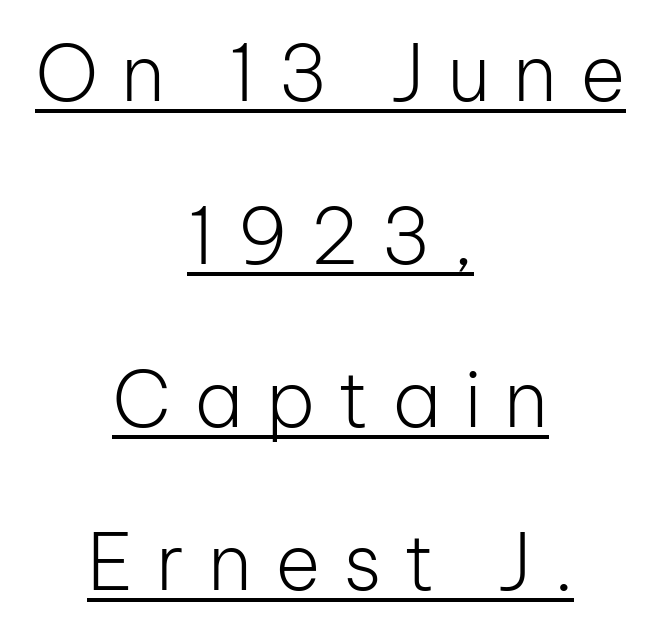
{"serif": "no", "italic": "no", "bold": "no", "weight": "light", "width": "normal", "stroke_contrast": "low", "x_height": "medium", "monospaced": "no", "underline": "yes", "align": "center", "line_spacing": "loose", "line_spacing_ratio": 2.09, "letter_spacing": "wide", "letter_spacing_em": 0.29, "glyph_px": 78}
